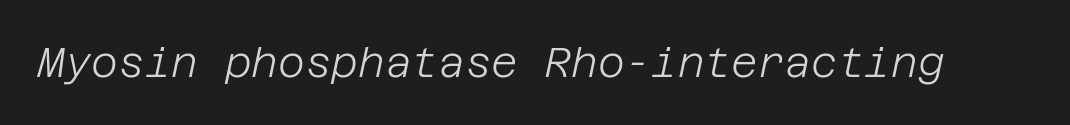
Q: Is the text bold? A: No.
Q: Is the text italic (slanted)? A: Yes, it leans right by about 12 degrees.
Q: Is the text underlined? A: No.
Q: Is the spacing between letters normal or unusually wide? A: Normal.
Q: Width (condensed, normal, or wide)? A: Normal.
Q: Stroke contrast? A: Low.
Q: x-height? A: Large.
